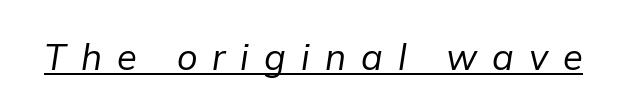
{"italic": "yes", "lean": "right", "slant_degrees": 9, "bold": "no", "weight": "regular", "width": "normal", "stroke_contrast": "low", "x_height": "medium", "monospaced": "no", "underline": "yes", "letter_spacing": "wide", "letter_spacing_em": 0.42, "glyph_px": 36}
